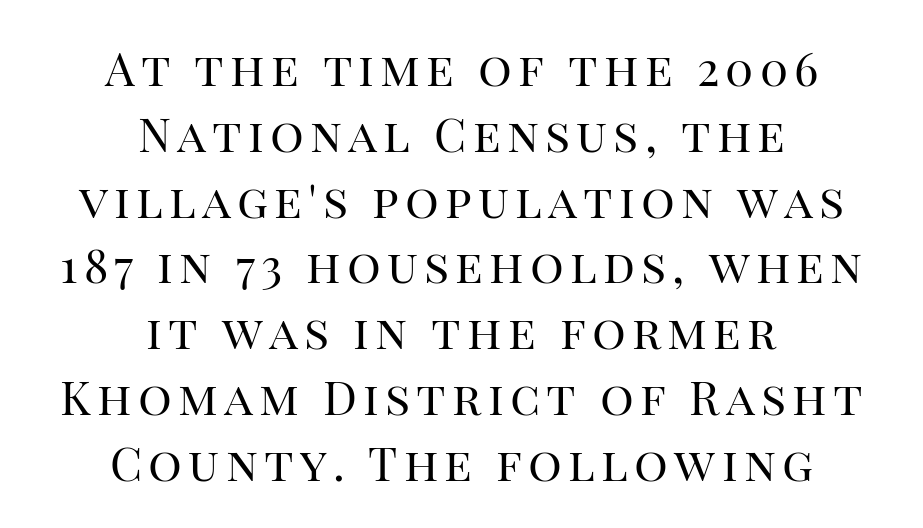
Q: Is the text bold? A: No.
Q: Is the text italic (slanted)? A: No, it is upright.
Q: Is the typeface a serif or a sans-serif typeface? A: Serif.
Q: Is the text underlined? A: No.
Q: How is the paragraph aligned? A: Centered.
Q: Is the spacing between lines tight, normal or loose? A: Normal.
Q: Width (condensed, normal, or wide)? A: Normal.
Q: Stroke contrast? A: High.
Q: x-height? A: Large.
Q: Monospaced? A: No.
